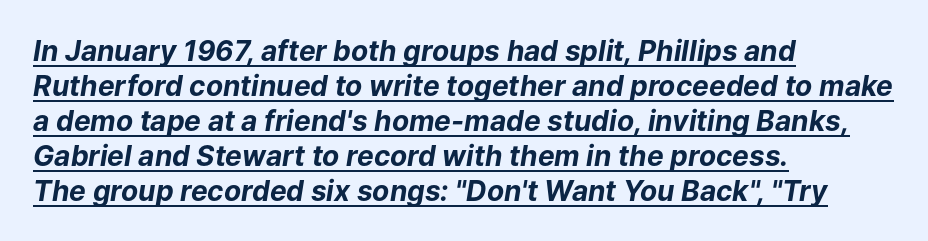
The image shows 28 px bold type, italic (leaning right); set left-aligned, normal line spacing (1.25x), normal letter spacing, underlined; low stroke contrast and a medium x-height.
